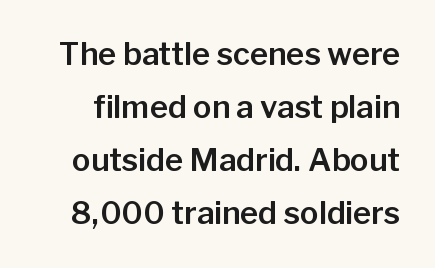
No extra tracking has been applied to these lines. You could not count columns in this text — the font is proportionally spaced. Look at the bottom of the vertical strokes: they stop flat, with no serifs. Posture: straight, roman, zero tilt. Words float on clear page, feet unadorned.
